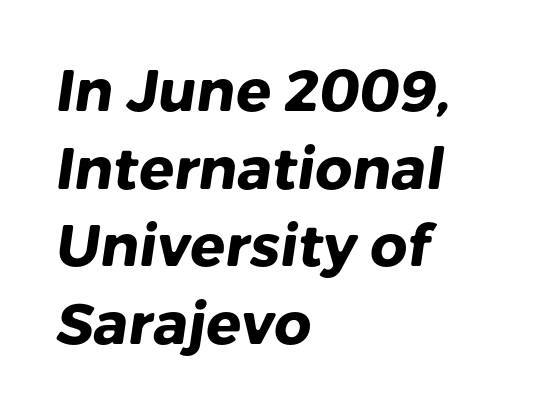
The letters sit at their default tracking, neither squeezed nor spread. The typeface chosen for these lines omits serifs. One glance says typical: line gaps are just what's usual. Students, this is bold: see how much ink each stroke carries.
